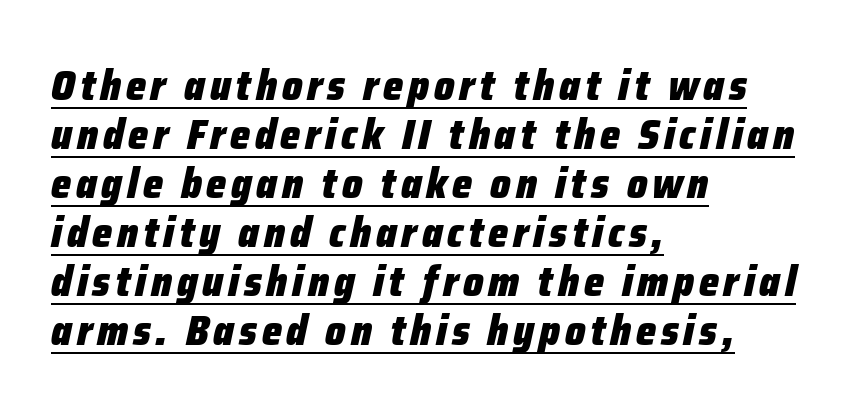
Does the copy run flush right? No — it runs flush left. Italic? Definitely — the glyphs are oblique. Typesetter's note: full bold, strokes at maximum text heaviness. Honestly, the rows look squashed on top of each other. Students, observe the line beneath the letters — that is underlining. Each letter keeps its own natural width here, so spacing adapts to shape.
